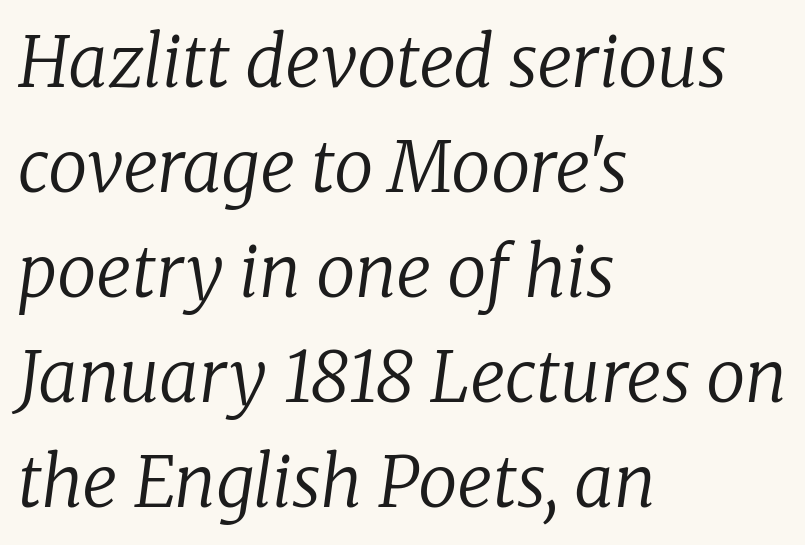
Think standard paragraph weight, or any step lighter than that. Nothing unusual about the tracking: characters are spaced as the font intends. An italicized treatment has been applied to the whole sample. This rendering uses left alignment, leaving the right contour irregular.
